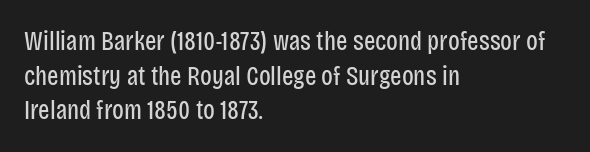
The block of text has a typical density, with ordinary space between rows. Which margin do the lines hug? The left one — the right edge is uneven. The space directly below the letters is spotless. This is the regular roman posture of the typeface. Does extra space separate the letters? No, they use regular spacing.
